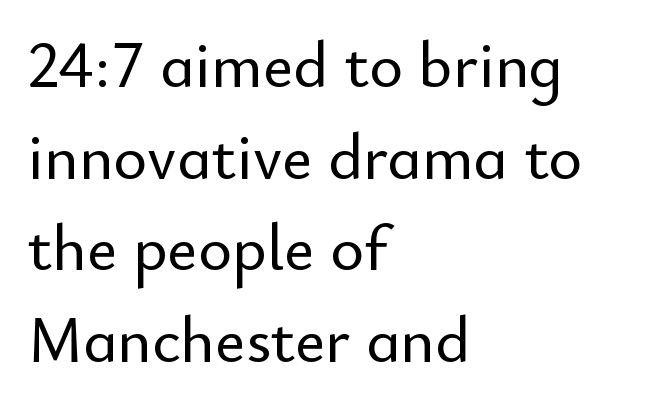
Varying glyph widths throughout — classic text-font behaviour. The line-height multiplier appears to be the usual default. Stroke terminals: plain, sans-serif. In CSS terms this would be text-align: left. The space beneath each line is pristine and unruled.
